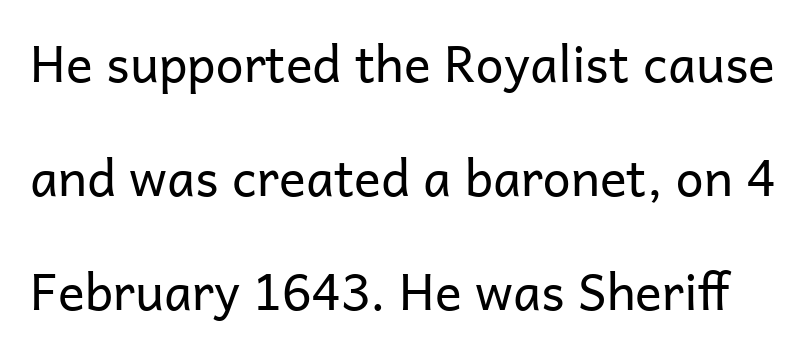
Q: Is the text bold? A: No.
Q: Is the text italic (slanted)? A: No, it is upright.
Q: Is the typeface a serif or a sans-serif typeface? A: Sans-serif.
Q: Is the text underlined? A: No.
Q: Is the spacing between letters normal or unusually wide? A: Normal.
Q: Is the spacing between lines tight, normal or loose? A: Loose.
Q: Width (condensed, normal, or wide)? A: Normal.
Q: Stroke contrast? A: Low.
Q: x-height? A: Medium.
Q: Monospaced? A: No.
